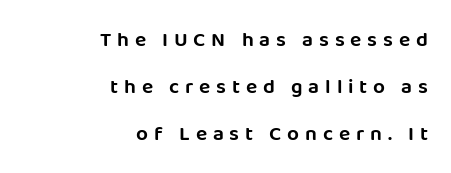
No word sits above an underline. You could fit nearly another row in the gap between these rows. Short note: letters widely spaced. Casual observation: everything's shoved over to the right.
